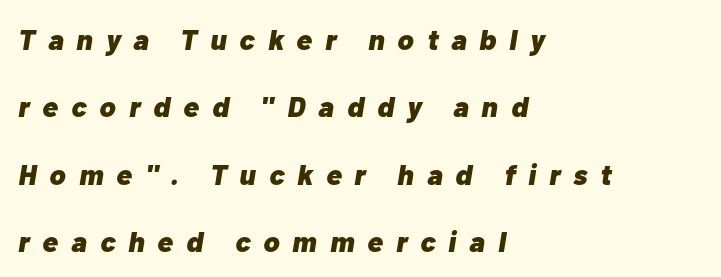
Layout note: lines flush left. Style check: oblique. Vertical spacing — loose. Short note: letters widely spaced. The glyphs are unaccompanied by any horizontal stroke below them.
